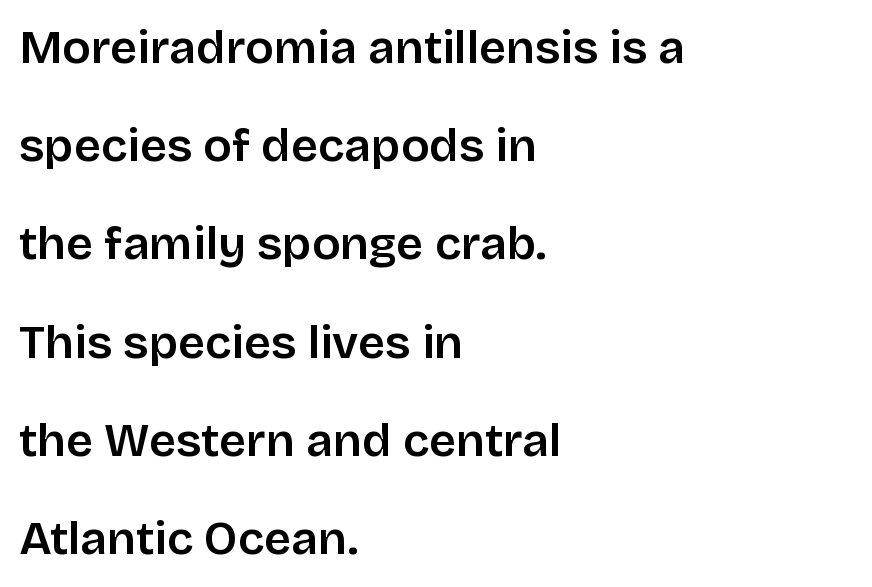
{"serif": "no", "italic": "no", "bold": "semi", "weight": "semibold", "width": "normal", "stroke_contrast": "low", "x_height": "large", "monospaced": "no", "underline": "no", "align": "left", "line_spacing": "loose", "line_spacing_ratio": 2.09, "letter_spacing": "normal", "letter_spacing_em": 0.0, "glyph_px": 47}
